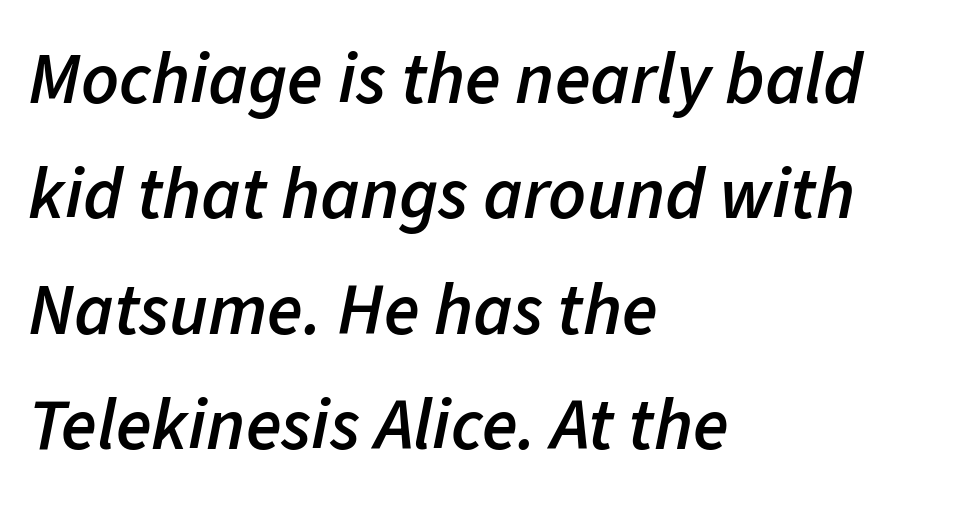
The image shows 73 px semibold type, italic (leaning right); set left-aligned, normal line spacing (1.58x), normal letter spacing, not underlined; low stroke contrast and a medium x-height.
